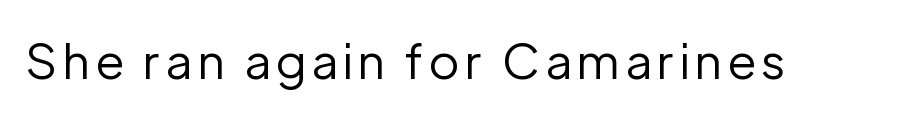
The string is rendered with underlining switched off. Weight class: somewhere from thin through regular. This is roman type, the default non-slanted kind. Each letter keeps its own natural width here, so spacing adapts to shape.
